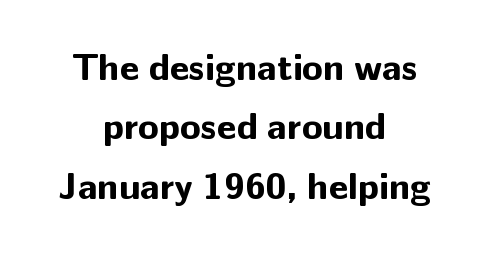
Q: Is the text bold? A: Yes.
Q: Is the text italic (slanted)? A: No, it is upright.
Q: Is the typeface a serif or a sans-serif typeface? A: Sans-serif.
Q: Is the text underlined? A: No.
Q: How is the paragraph aligned? A: Centered.
Q: Is the spacing between letters normal or unusually wide? A: Normal.
Q: Is the spacing between lines tight, normal or loose? A: Normal.
Q: Width (condensed, normal, or wide)? A: Normal.
Q: Stroke contrast? A: Low.
Q: x-height? A: Medium.
Q: Monospaced? A: No.
